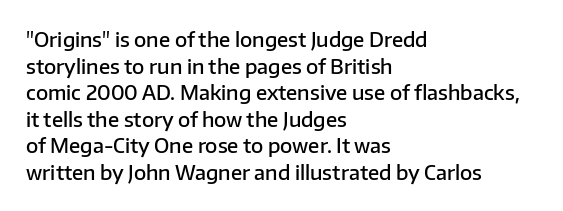
Q: Is the text bold? A: Semi-bold.
Q: Is the text italic (slanted)? A: No, it is upright.
Q: Is the text underlined? A: No.
Q: How is the paragraph aligned? A: Left-aligned.
Q: Is the spacing between letters normal or unusually wide? A: Normal.
Q: Is the spacing between lines tight, normal or loose? A: Normal.
